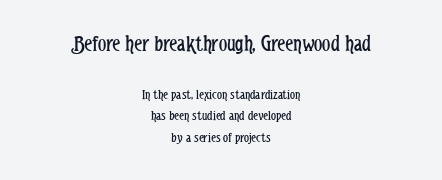
{"italic": "no", "bold": "no", "underline": "no", "align": "center", "line_spacing": "normal", "line_spacing_ratio": 1.57, "letter_spacing": "normal", "letter_spacing_em": 0.0, "larger_block": "first", "size_ratio": 1.64, "glyph_px": 23}
